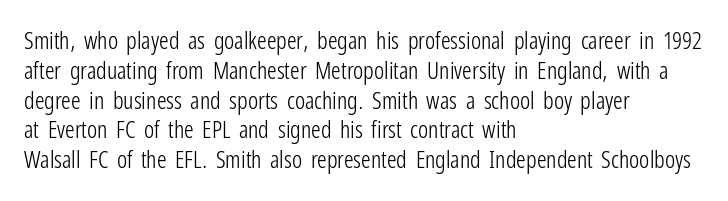
Q: Is the text bold? A: No.
Q: Is the text italic (slanted)? A: No, it is upright.
Q: Is the text underlined? A: No.
Q: How is the paragraph aligned? A: Left-aligned.
Q: Is the spacing between letters normal or unusually wide? A: Normal.
